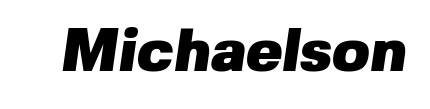
Tracking value appears to be zero — textbook default spacing. Note the varied advance widths — an 'i' is clearly narrower than an 'm'. Grotesque or geometric, the face here clearly has no serifs. In terms of weight, the rendering is a true, heavy bold. Letters rest on an invisible, unmarked baseline.
